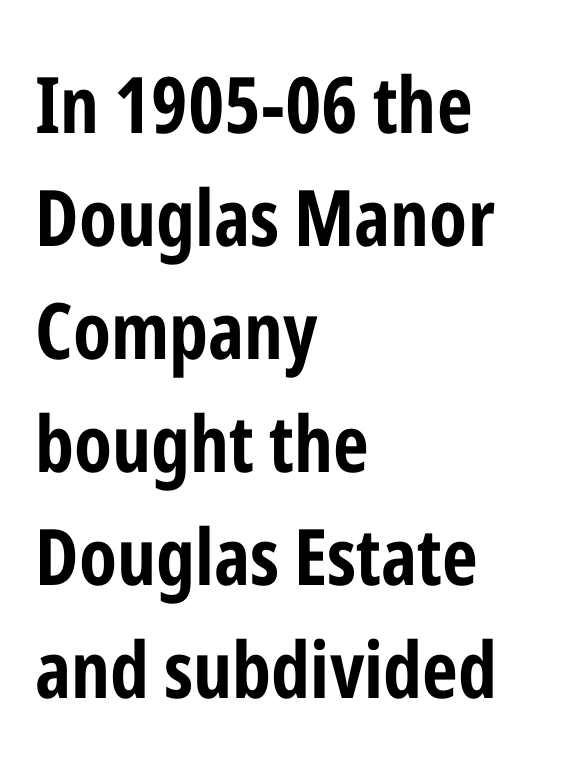
The image shows 78 px bold, condensed sans-serif type, upright; set left-aligned, normal line spacing (1.45x), normal letter spacing, not underlined; low stroke contrast and a medium x-height.
